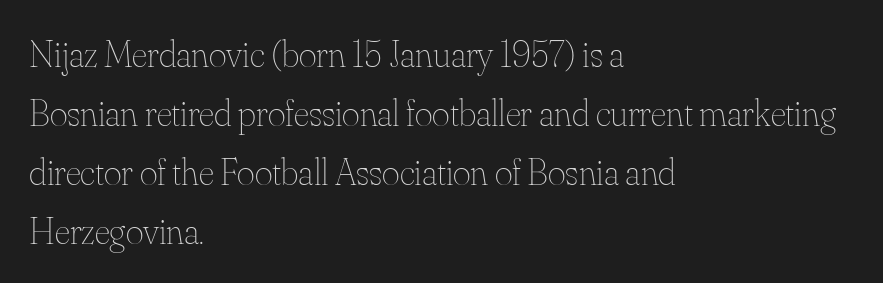
Which margin do the lines hug? The left one — the right edge is uneven. Look at the tracking — it's just the regular setting, nothing added. The passage shown is not bold in any degree. Characters remain perfectly vertical along every line. Here the designer chose a conventional face with non-uniform glyph widths.
